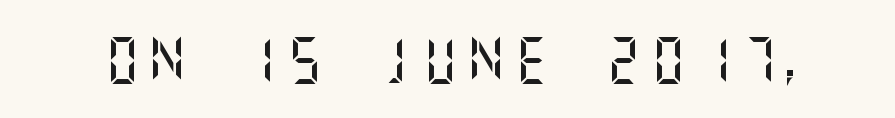
Q: Is the text italic (slanted)? A: No, it is upright.
Q: Is the typeface a serif or a sans-serif typeface? A: Sans-serif.
Q: Is the text underlined? A: No.
Q: Width (condensed, normal, or wide)? A: Normal.
Q: Stroke contrast? A: Medium.
Q: x-height? A: Large.
